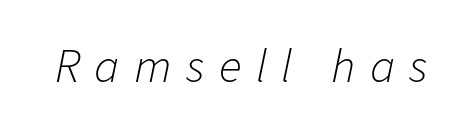
Q: Is the text bold? A: No.
Q: Is the text italic (slanted)? A: Yes, it leans right by about 11 degrees.
Q: Is the text underlined? A: No.
Q: Is the spacing between letters normal or unusually wide? A: Unusually wide.
Q: Width (condensed, normal, or wide)? A: Normal.
Q: Stroke contrast? A: Low.
Q: x-height? A: Medium.
Q: Monospaced? A: No.
